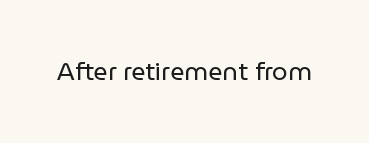
Q: Is the text bold? A: No.
Q: Is the text italic (slanted)? A: No, it is upright.
Q: Is the text underlined? A: No.
Q: Is the spacing between letters normal or unusually wide? A: Normal.
